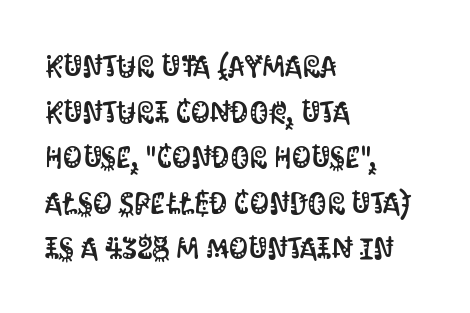
{"serif": "no", "italic": "no", "width": "condensed", "stroke_contrast": "medium", "x_height": "large", "monospaced": "no", "underline": "no", "align": "left", "line_spacing": "normal", "line_spacing_ratio": 1.52, "letter_spacing": "normal", "letter_spacing_em": 0.0, "glyph_px": 30}
